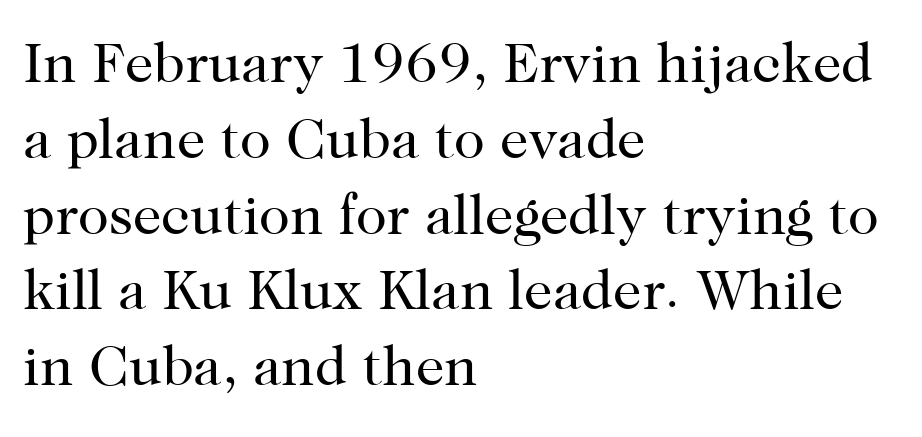
The image shows 57 px regular-weight serif type, upright; set left-aligned, normal line spacing (1.33x), normal letter spacing, not underlined; high stroke contrast and a medium x-height.
